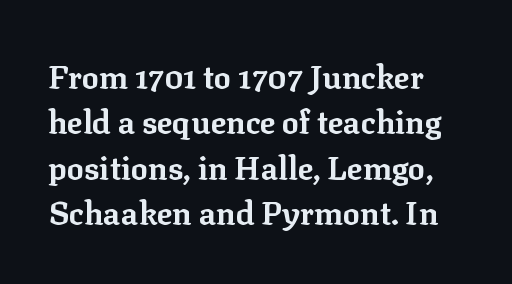
The image shows 32 px bold serif type, upright; set normal line spacing (1.42x), normal letter spacing, not underlined; low stroke contrast and a medium x-height.
